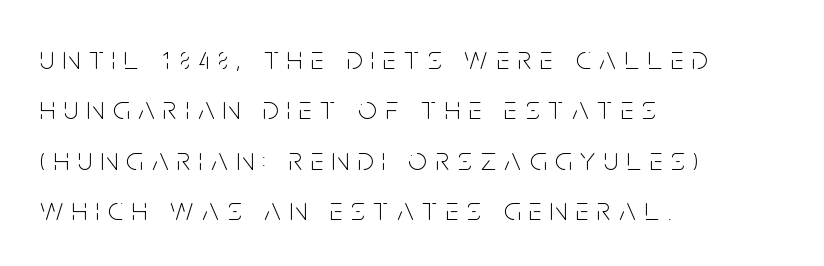
Q: Is the text bold? A: No.
Q: Is the text italic (slanted)? A: No, it is upright.
Q: Is the typeface a serif or a sans-serif typeface? A: Sans-serif.
Q: Is the text underlined? A: No.
Q: How is the paragraph aligned? A: Left-aligned.
Q: Is the spacing between letters normal or unusually wide? A: Unusually wide.
Q: Is the spacing between lines tight, normal or loose? A: Normal.
Q: Width (condensed, normal, or wide)? A: Condensed.
Q: Stroke contrast? A: Low.
Q: x-height? A: Large.
Q: Monospaced? A: No.
